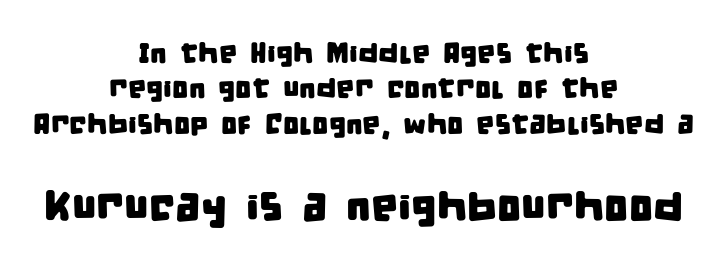
{"serif": "no", "width": "condensed", "stroke_contrast": "low", "x_height": "large", "monospaced": "no", "underline": "no", "align": "center", "line_spacing_ratio": 1.22, "letter_spacing": "normal", "letter_spacing_em": 0.0, "larger_block": "second", "size_ratio": 1.48, "glyph_px": 43}
